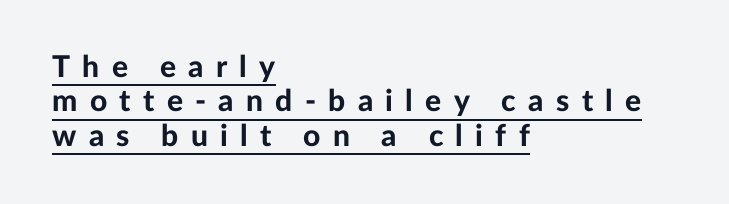
{"serif": "no", "italic": "no", "bold": "yes", "weight": "bold", "width": "normal", "stroke_contrast": "low", "x_height": "medium", "monospaced": "no", "underline": "yes", "align": "left", "line_spacing": "tight", "line_spacing_ratio": 1.15, "letter_spacing": "wide", "letter_spacing_em": 0.41, "glyph_px": 30}
